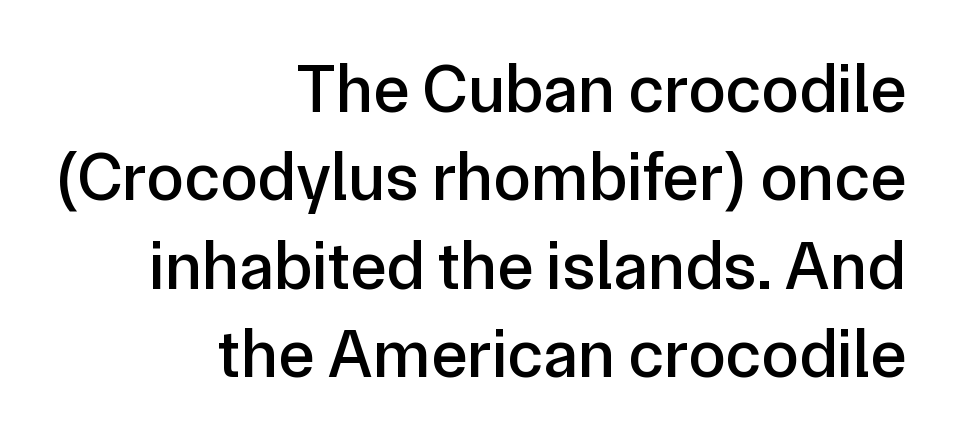
{"serif": "no", "italic": "no", "width": "normal", "stroke_contrast": "low", "x_height": "medium", "monospaced": "no", "underline": "no", "align": "right", "line_spacing": "normal", "line_spacing_ratio": 1.3, "letter_spacing": "normal", "letter_spacing_em": 0.0, "glyph_px": 68}
